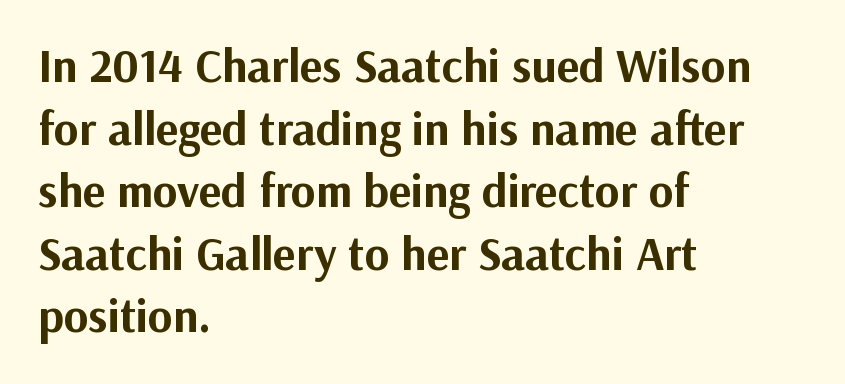
Compared with an ordinary text face, these strokes are far heavier — a full bold. Every row of glyphs begins at an identical x-position on the left. Each word holds together tightly as a unit, with standard inter-letter gaps. The lines sit at an ordinary, default distance from one another.
